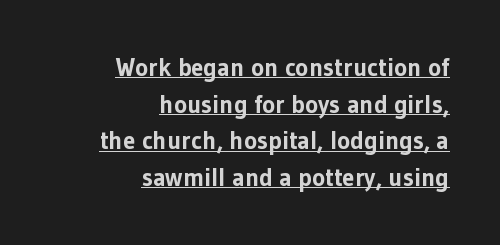
{"italic": "no", "bold": "yes", "underline": "yes", "align": "right", "line_spacing": "normal", "line_spacing_ratio": 1.47, "letter_spacing": "normal", "letter_spacing_em": 0.0, "glyph_px": 25}
